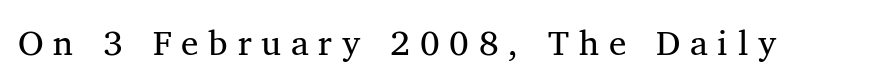
{"serif": "yes", "italic": "no", "width": "normal", "stroke_contrast": "medium", "x_height": "medium", "monospaced": "no", "underline": "no", "letter_spacing": "wide", "letter_spacing_em": 0.28, "glyph_px": 35}
